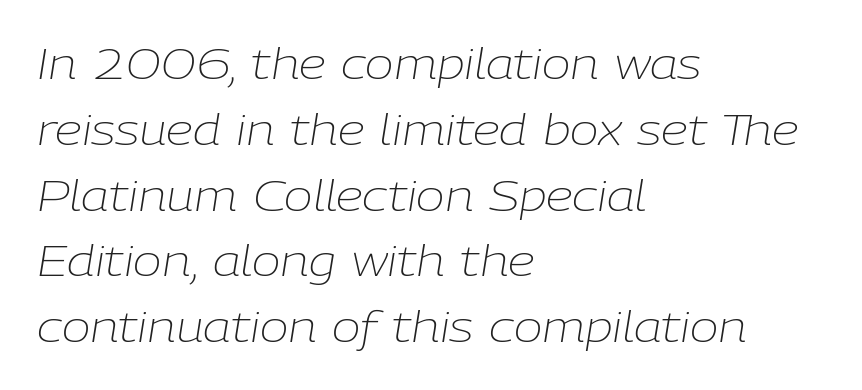
In terms of letterspacing, this is plain default setting. You could not count columns in this text — the font is proportionally spaced. The paragraph shown leans on its left margin. These lines were composed using italics. Descenders are the only things crossing below the line.
